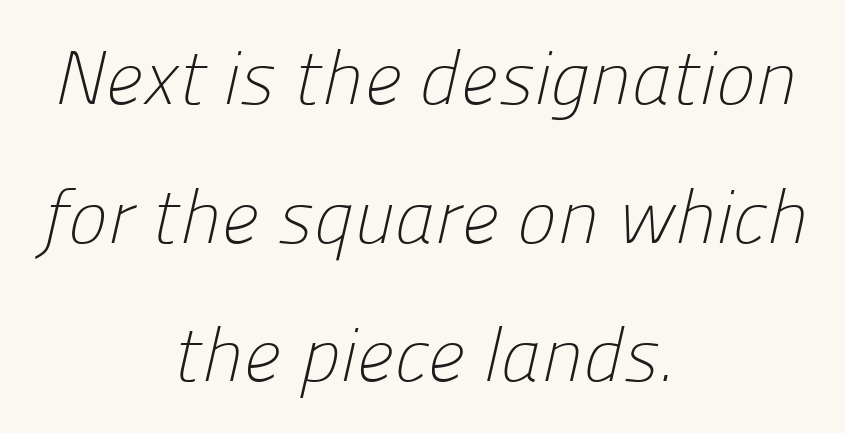
The image shows 75 px light sans-serif type; set centered, line spacing 1.85x, normal letter spacing, not underlined; low stroke contrast and a medium x-height.
